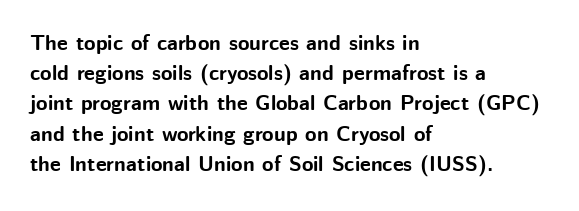
{"italic": "no", "bold": "yes", "underline": "no", "align": "left", "line_spacing": "normal", "line_spacing_ratio": 1.44, "letter_spacing": "normal", "letter_spacing_em": 0.0, "glyph_px": 21}
